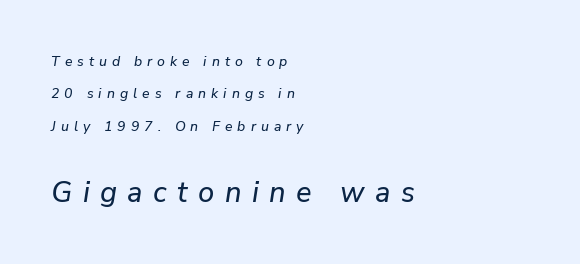
A great deal of white space separates one row of letters from the next. The text carries the slant typical of an italic or oblique font. Clear beneath every line of the passage. The letters advance in unequal steps, a hallmark of proportional type.
